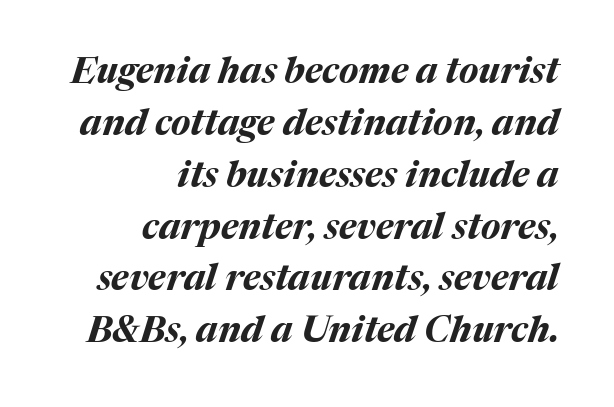
In terms of posture, this sample is oblique. Look at the stroke-to-counter ratio: heavy, a bold. No extra tracking has been applied to these lines. The compositor pushed each line to the right boundary.
